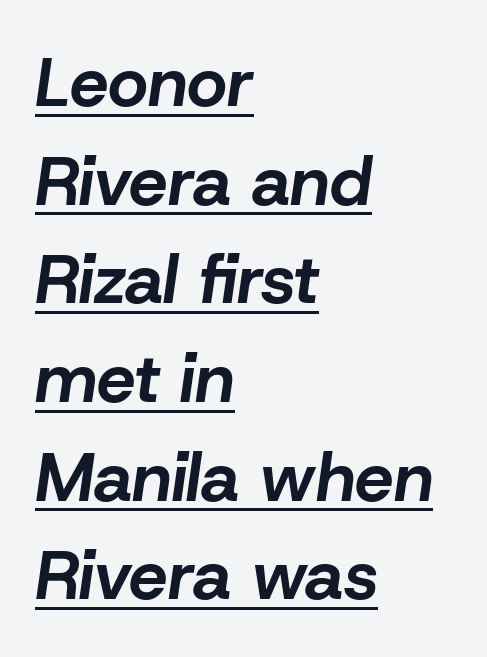
The image shows 69 px bold type, italic (leaning right); set left-aligned, normal line spacing (1.43x), normal letter spacing, underlined; low stroke contrast and a medium x-height.
